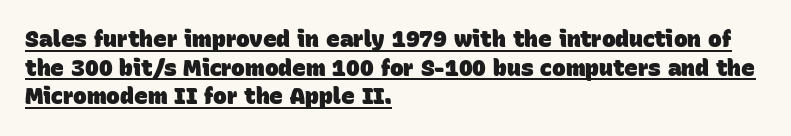
{"bold": "yes", "underline": "yes", "align": "left", "line_spacing_ratio": 1.24, "letter_spacing": "normal", "letter_spacing_em": 0.0, "glyph_px": 23}
